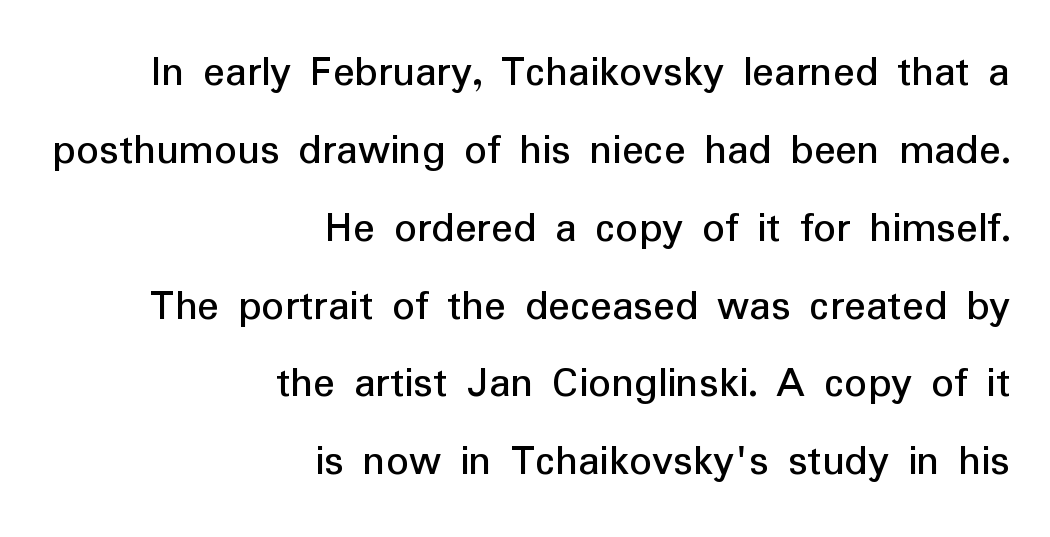
{"serif": "no", "italic": "no", "width": "normal", "stroke_contrast": "low", "x_height": "medium", "monospaced": "no", "underline": "no", "align": "right", "line_spacing_ratio": 1.73, "letter_spacing": "normal", "letter_spacing_em": 0.0, "glyph_px": 45}
